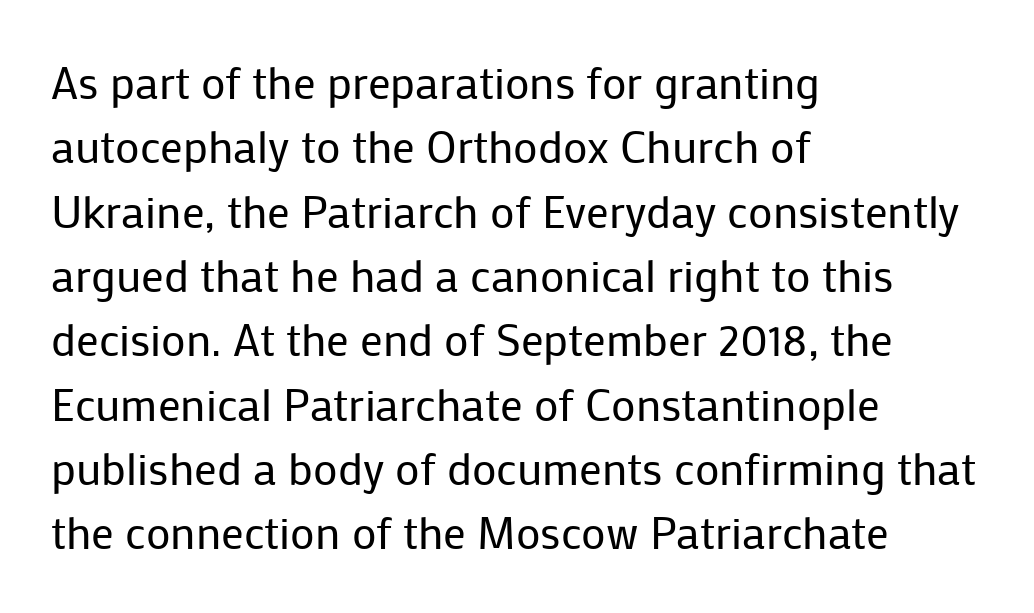
The strip under each line holds only bare page. A typesetter would call this leading conventional body-copy spacing. Reading down the block, your eye returns to a fixed left position each line. The typography opts for an upright posture over an oblique one. The tracking reads as untouched default to a designer's eye.
